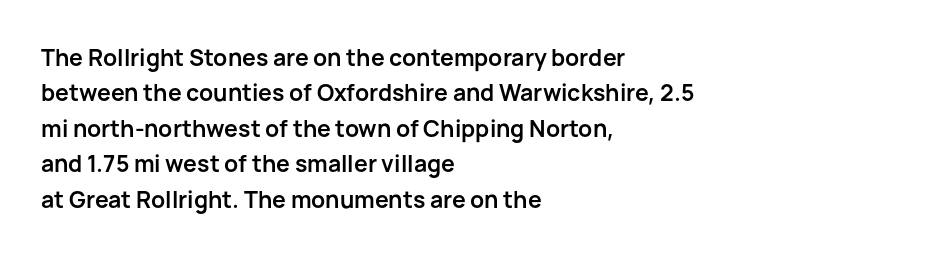
The strip under each line holds only bare page. The designer left line spacing at the default. Typeset ragged right — the left edge is the straight one. Heavy-handed strokes throughout: this text is bold.
